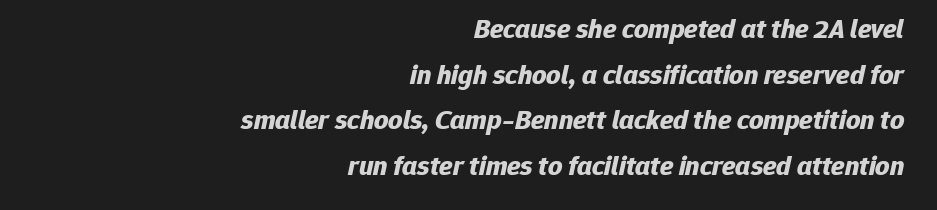
The image shows 28 px bold type, italic (leaning right); set right-aligned, normal line spacing (1.63x), normal letter spacing, not underlined; low stroke contrast and a medium x-height.
